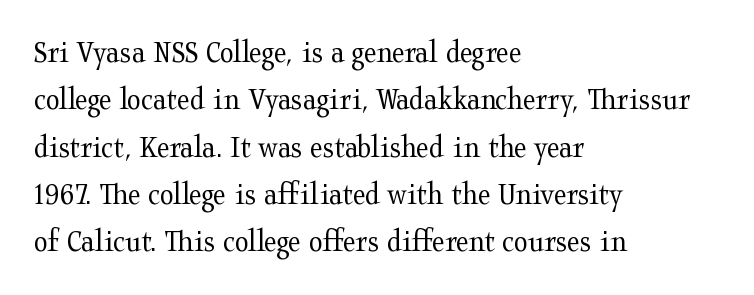
Layout note: lines flush left. Upright lettering throughout. The leading is moderate, giving the passage an even texture. Rule under the text: the space is simply empty. Stems and bowls with no extra thickness — not bold.
